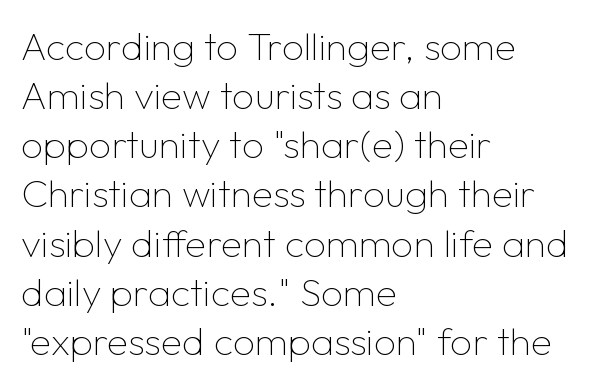
Q: Is the text bold? A: No.
Q: Is the text italic (slanted)? A: No, it is upright.
Q: Is the typeface a serif or a sans-serif typeface? A: Sans-serif.
Q: Is the text underlined? A: No.
Q: How is the paragraph aligned? A: Left-aligned.
Q: Is the spacing between letters normal or unusually wide? A: Normal.
Q: Is the spacing between lines tight, normal or loose? A: Normal.
Q: Width (condensed, normal, or wide)? A: Normal.
Q: Stroke contrast? A: Low.
Q: x-height? A: Medium.
Q: Monospaced? A: No.
